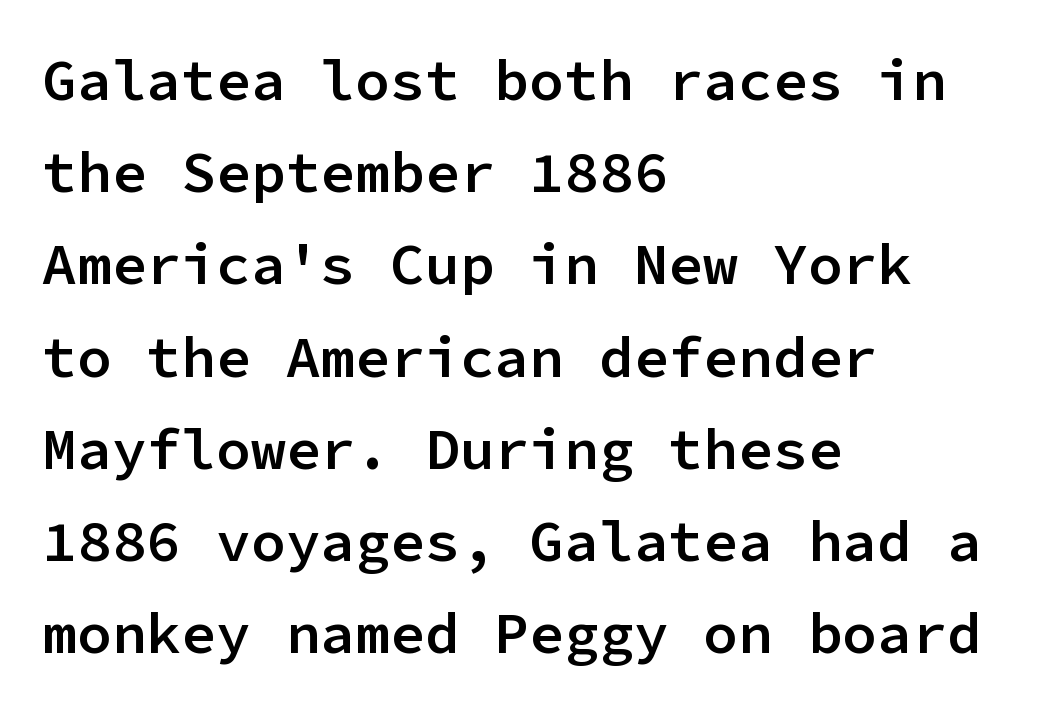
Q: Is the text bold? A: Semi-bold.
Q: Is the text italic (slanted)? A: No, it is upright.
Q: Is the typeface a serif or a sans-serif typeface? A: Sans-serif.
Q: Is the text underlined? A: No.
Q: How is the paragraph aligned? A: Left-aligned.
Q: Is the spacing between letters normal or unusually wide? A: Normal.
Q: Is the spacing between lines tight, normal or loose? A: Normal.
Q: Width (condensed, normal, or wide)? A: Normal.
Q: Stroke contrast? A: Low.
Q: x-height? A: Medium.
Q: Monospaced? A: Yes.
